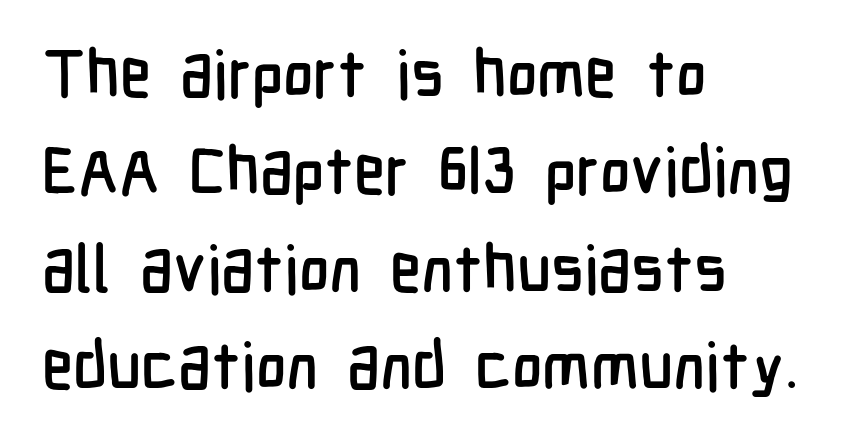
The image shows 65 px condensed sans-serif type, upright; set left-aligned, normal line spacing (1.5x), normal letter spacing, not underlined; low stroke contrast and a medium x-height.
